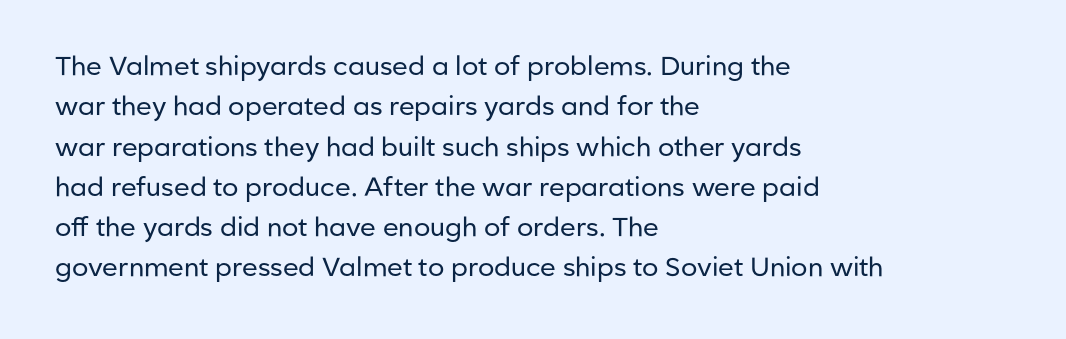
The image shows 26 px text type, upright; set left-aligned, normal line spacing (1.55x), normal letter spacing, not underlined.
